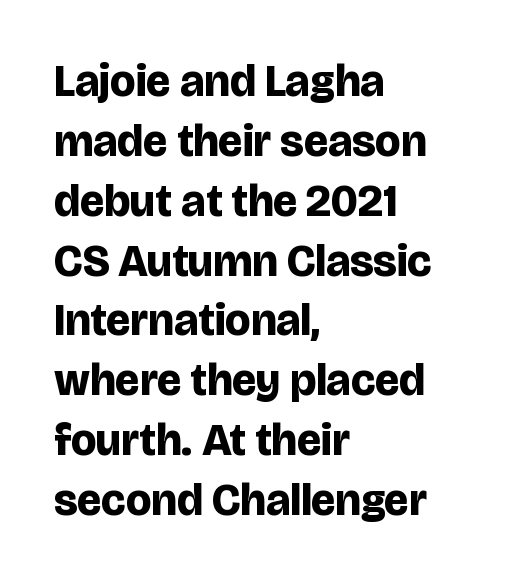
{"serif": "no", "italic": "no", "bold": "yes", "weight": "bold", "width": "normal", "stroke_contrast": "low", "x_height": "large", "monospaced": "no", "underline": "no", "align": "left", "line_spacing": "normal", "line_spacing_ratio": 1.33, "letter_spacing": "normal", "letter_spacing_em": 0.0, "glyph_px": 45}
